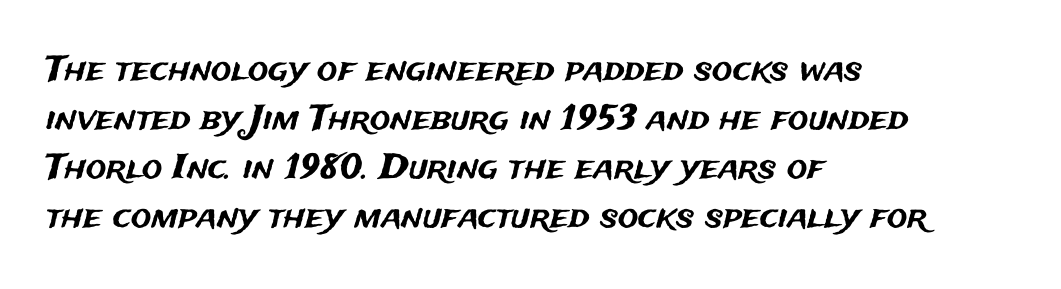
The image shows 34 px sans-serif type; set left-aligned, normal line spacing (1.44x), normal letter spacing, not underlined; medium stroke contrast and a medium x-height.
